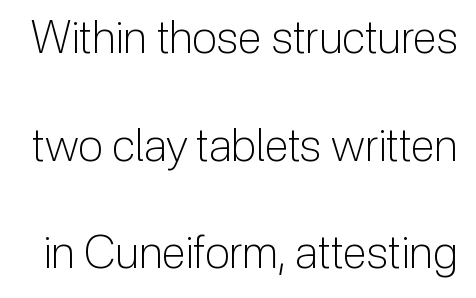
Each stroke keeps to a modest, everyday thickness or less. Honestly, there is no underline to notice here at all. You can tell from the bare stems that sans-serif type was used. The face used here is proportionally spaced, like ordinary book or web type.
